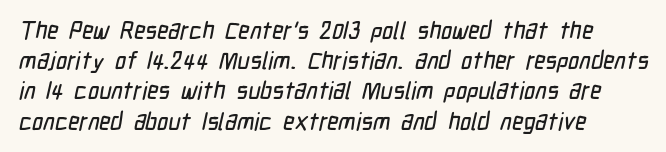
{"underline": "no", "line_spacing": "normal", "line_spacing_ratio": 1.26, "letter_spacing": "normal", "letter_spacing_em": 0.0, "glyph_px": 24}
